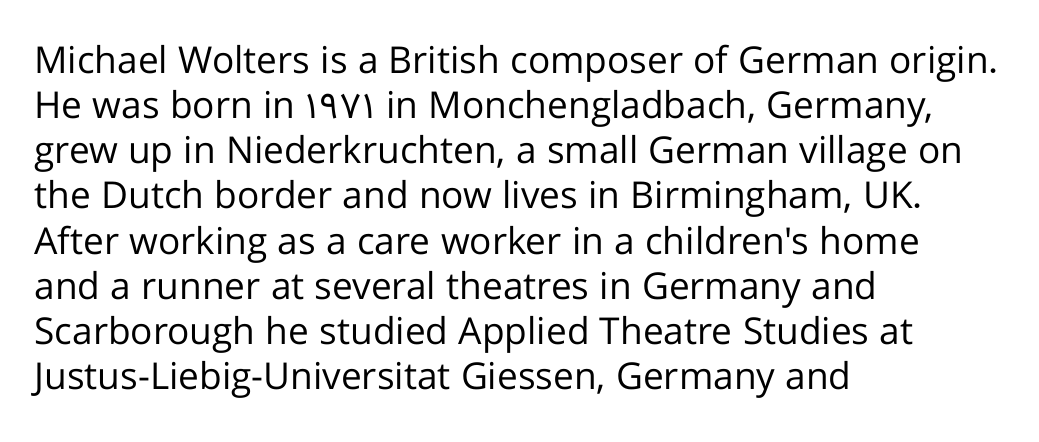
Q: Is the text bold? A: No.
Q: Is the text italic (slanted)? A: No, it is upright.
Q: Is the typeface a serif or a sans-serif typeface? A: Sans-serif.
Q: Is the text underlined? A: No.
Q: How is the paragraph aligned? A: Left-aligned.
Q: Is the spacing between letters normal or unusually wide? A: Normal.
Q: Width (condensed, normal, or wide)? A: Normal.
Q: Stroke contrast? A: Low.
Q: x-height? A: Medium.
Q: Monospaced? A: No.
